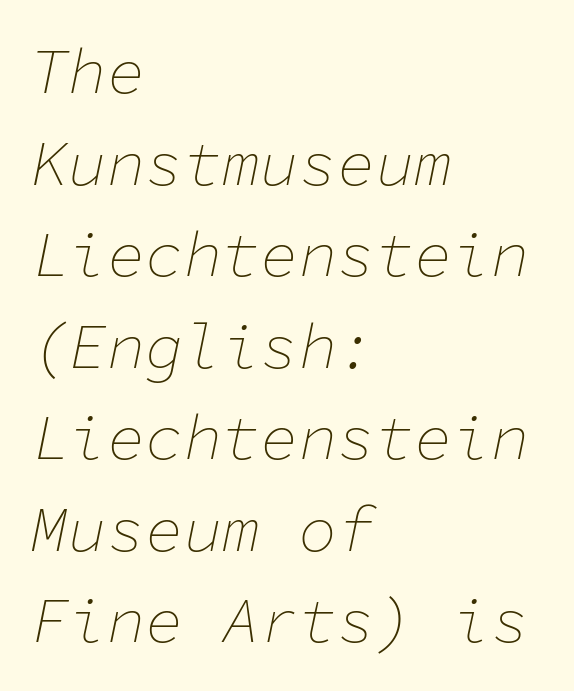
Q: Is the text bold? A: No.
Q: Is the text italic (slanted)? A: Yes, it leans right by about 11 degrees.
Q: Is the text underlined? A: No.
Q: How is the paragraph aligned? A: Left-aligned.
Q: Is the spacing between letters normal or unusually wide? A: Normal.
Q: Is the spacing between lines tight, normal or loose? A: Normal.
Q: Width (condensed, normal, or wide)? A: Normal.
Q: Stroke contrast? A: Low.
Q: x-height? A: Medium.
Q: Monospaced? A: Yes.
